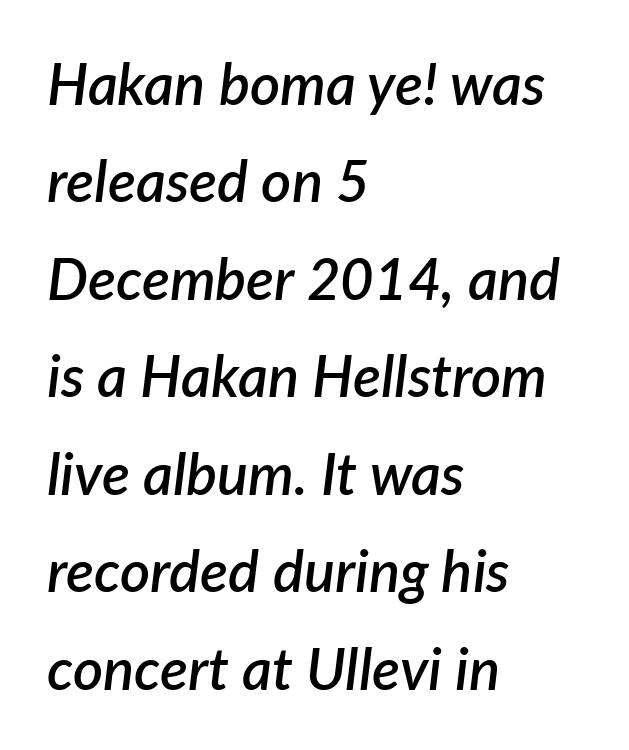
{"italic": "yes", "lean": "right", "slant_degrees": 7, "bold": "semi", "weight": "semibold", "width": "normal", "stroke_contrast": "low", "x_height": "medium", "monospaced": "no", "underline": "no", "align": "left", "line_spacing": "normal", "line_spacing_ratio": 1.68, "letter_spacing": "normal", "letter_spacing_em": 0.0, "glyph_px": 58}
